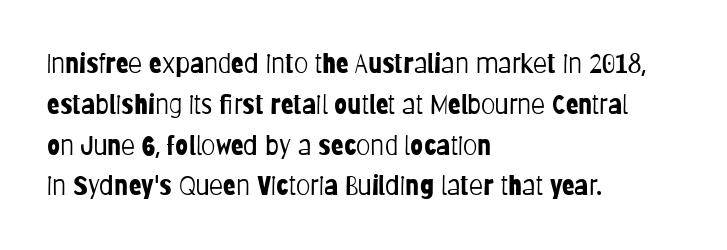
{"italic": "no", "bold": "no", "underline": "no", "align": "left", "line_spacing": "normal", "line_spacing_ratio": 1.57, "letter_spacing": "normal", "letter_spacing_em": 0.0, "glyph_px": 26}
